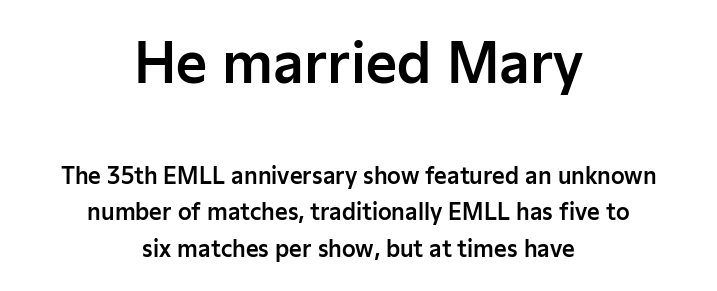
{"serif": "no", "italic": "no", "width": "normal", "stroke_contrast": "low", "x_height": "medium", "monospaced": "no", "underline": "no", "align": "center", "line_spacing": "normal", "line_spacing_ratio": 1.66, "letter_spacing": "normal", "letter_spacing_em": 0.0, "larger_block": "first", "size_ratio": 2.45, "glyph_px": 54}
